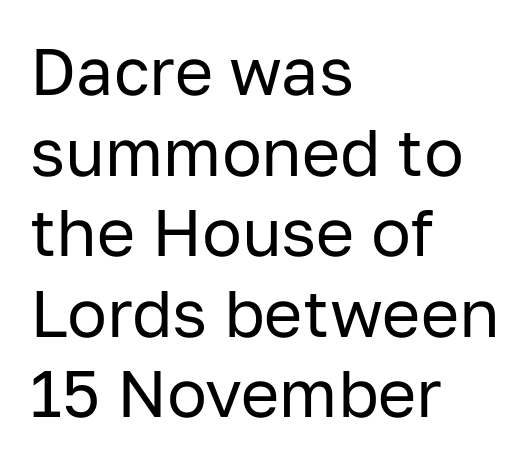
{"serif": "no", "italic": "no", "bold": "no", "weight": "regular", "width": "normal", "stroke_contrast": "low", "x_height": "medium", "monospaced": "no", "underline": "no", "align": "left", "line_spacing_ratio": 1.22, "letter_spacing": "normal", "letter_spacing_em": 0.0, "glyph_px": 66}
